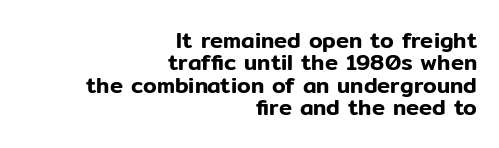
Q: Is the text italic (slanted)? A: No, it is upright.
Q: Is the text underlined? A: No.
Q: How is the paragraph aligned? A: Right-aligned.
Q: Is the spacing between letters normal or unusually wide? A: Normal.
Q: Is the spacing between lines tight, normal or loose? A: Tight.
